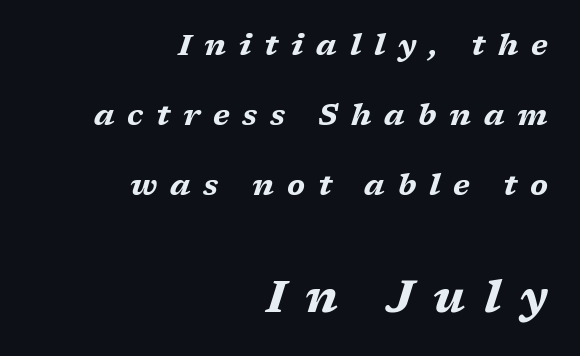
Q: Is the text bold? A: Yes.
Q: Is the text italic (slanted)? A: Yes, it leans right by about 17 degrees.
Q: Is the text underlined? A: No.
Q: How is the paragraph aligned? A: Right-aligned.
Q: Is the spacing between letters normal or unusually wide? A: Unusually wide.
Q: Is the spacing between lines tight, normal or loose? A: Loose.
Q: Which block of text is set in a larger size, the first (top) or the second (bottom)? A: The second (bottom) one.
Q: Width (condensed, normal, or wide)? A: Wide.
Q: Stroke contrast? A: Medium.
Q: x-height? A: Medium.
Q: Monospaced? A: No.
